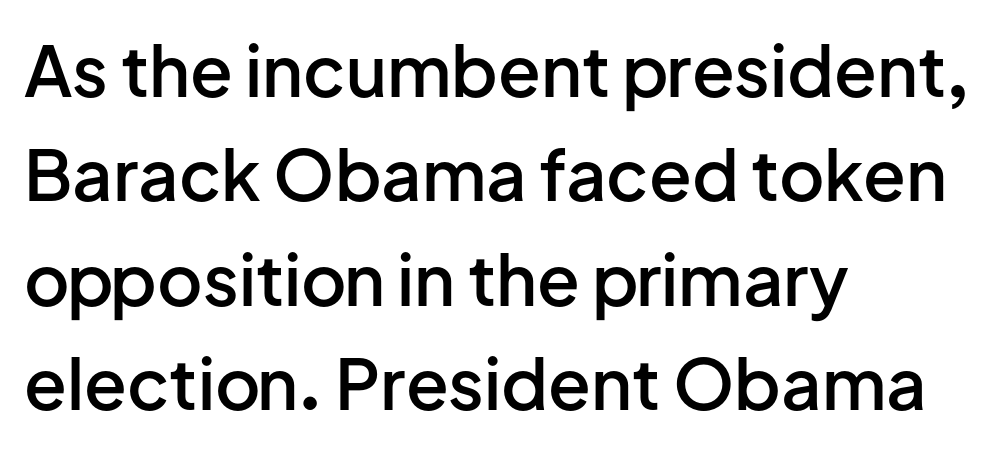
The image shows 70 px semibold sans-serif type, upright; set left-aligned, normal line spacing (1.49x), normal letter spacing, not underlined; low stroke contrast and a medium x-height.
